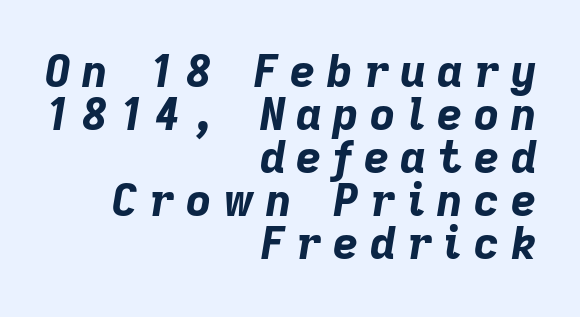
Q: Is the text bold? A: Yes.
Q: Is the text italic (slanted)? A: Yes, it leans right by about 9 degrees.
Q: Is the text underlined? A: No.
Q: How is the paragraph aligned? A: Right-aligned.
Q: Is the spacing between letters normal or unusually wide? A: Unusually wide.
Q: Is the spacing between lines tight, normal or loose? A: Tight.
Q: Width (condensed, normal, or wide)? A: Normal.
Q: Stroke contrast? A: Low.
Q: x-height? A: Medium.
Q: Monospaced? A: No.
